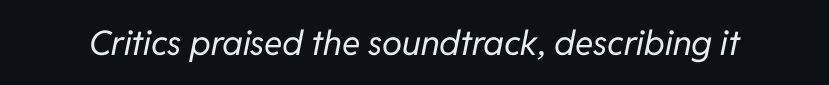
{"italic": "yes", "lean": "right", "slant_degrees": 11, "bold": "no", "weight": "regular", "width": "normal", "stroke_contrast": "low", "x_height": "medium", "monospaced": "no", "underline": "no", "letter_spacing": "normal", "letter_spacing_em": 0.0, "glyph_px": 34}
